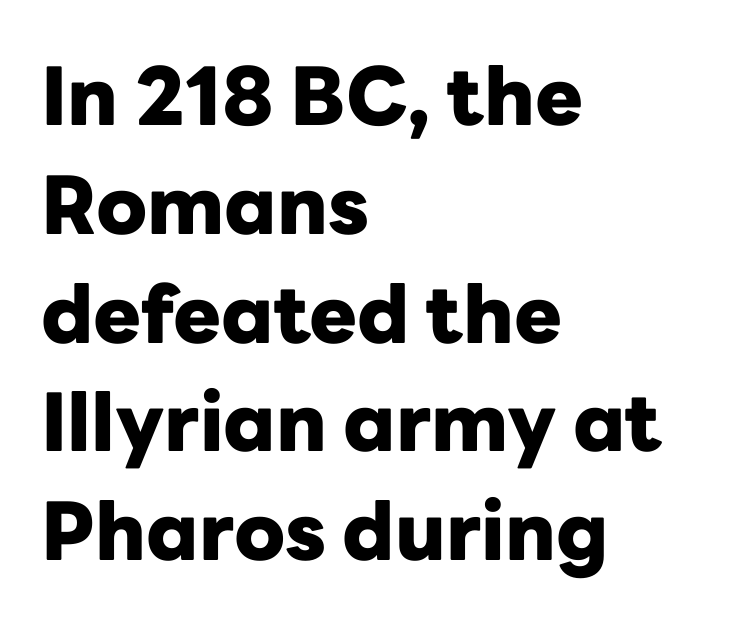
The image shows 80 px heavy sans-serif type, upright; set left-aligned, normal line spacing (1.36x), normal letter spacing, not underlined; low stroke contrast and a medium x-height.
